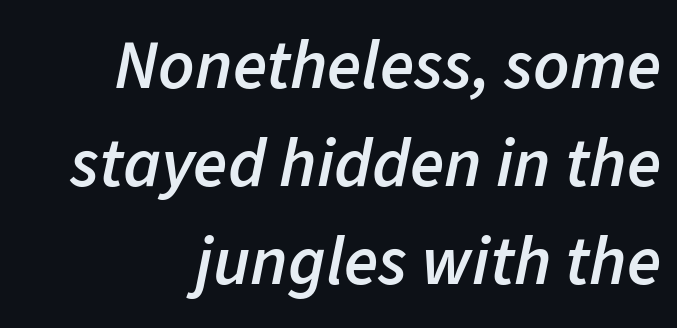
The image shows 70 px semibold type, italic (leaning right); set right-aligned, normal line spacing (1.4x), normal letter spacing, not underlined; low stroke contrast and a medium x-height.
